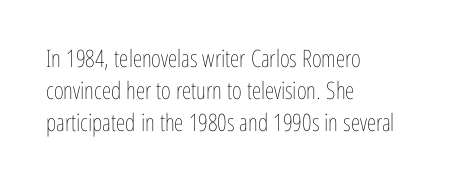
{"italic": "no", "bold": "no", "underline": "no", "align": "left", "line_spacing": "normal", "line_spacing_ratio": 1.33, "letter_spacing": "normal", "letter_spacing_em": 0.0, "glyph_px": 24}
